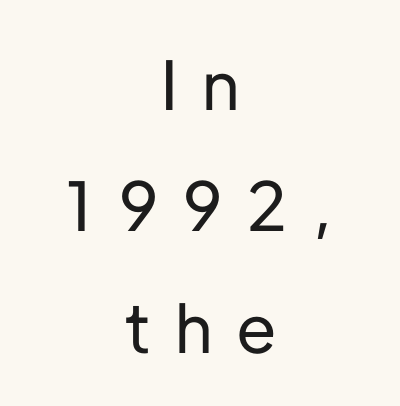
The image shows 67 px sans-serif type, upright; set centered, line spacing 1.81x, unusually wide letter spacing (+0.37 em), not underlined; low stroke contrast and a medium x-height.
